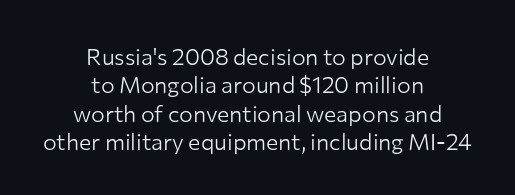
{"italic": "no", "bold": "no", "underline": "no", "align": "center", "line_spacing_ratio": 1.23, "letter_spacing": "normal", "letter_spacing_em": 0.0, "glyph_px": 23}
